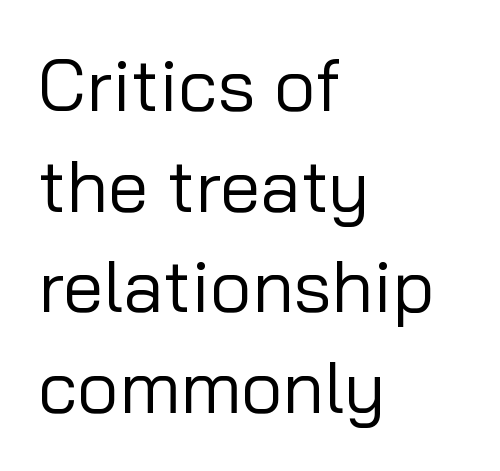
Q: Is the text bold? A: No.
Q: Is the text italic (slanted)? A: No, it is upright.
Q: Is the typeface a serif or a sans-serif typeface? A: Sans-serif.
Q: Is the text underlined? A: No.
Q: How is the paragraph aligned? A: Left-aligned.
Q: Is the spacing between letters normal or unusually wide? A: Normal.
Q: Is the spacing between lines tight, normal or loose? A: Normal.
Q: Width (condensed, normal, or wide)? A: Normal.
Q: Stroke contrast? A: Low.
Q: x-height? A: Medium.
Q: Monospaced? A: No.
